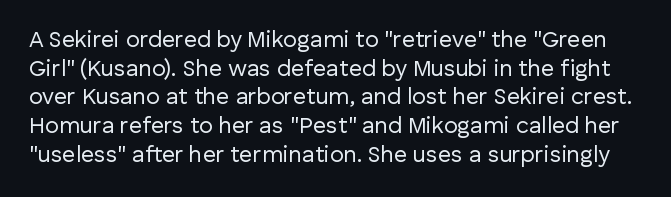
{"italic": "no", "bold": "no", "underline": "no", "line_spacing": "normal", "line_spacing_ratio": 1.25, "letter_spacing": "normal", "letter_spacing_em": 0.0, "glyph_px": 23}
